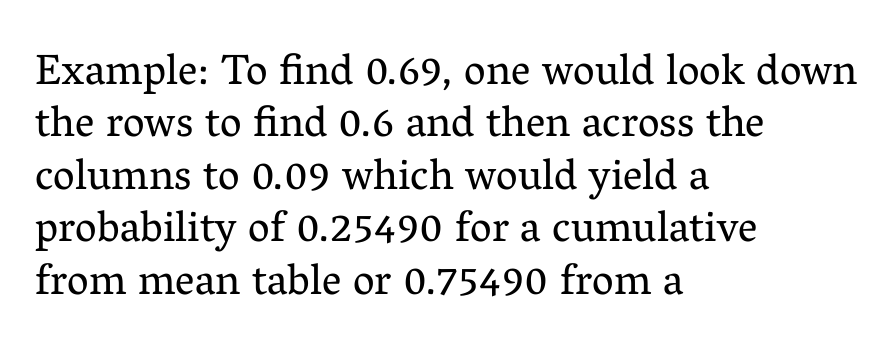
Q: Is the text bold? A: No.
Q: Is the text italic (slanted)? A: No, it is upright.
Q: Is the typeface a serif or a sans-serif typeface? A: Serif.
Q: Is the text underlined? A: No.
Q: How is the paragraph aligned? A: Left-aligned.
Q: Is the spacing between letters normal or unusually wide? A: Normal.
Q: Width (condensed, normal, or wide)? A: Normal.
Q: Stroke contrast? A: Medium.
Q: x-height? A: Medium.
Q: Monospaced? A: No.
